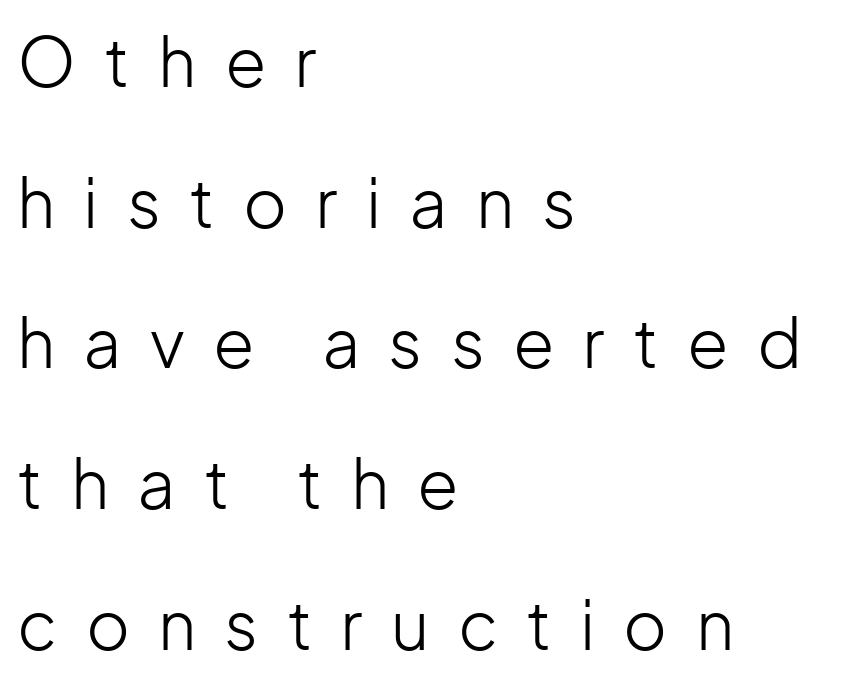
The image shows 67 px light sans-serif type, upright; set left-aligned, loose line spacing (2.1x), unusually wide letter spacing (+0.42 em), not underlined; low stroke contrast and a medium x-height.
